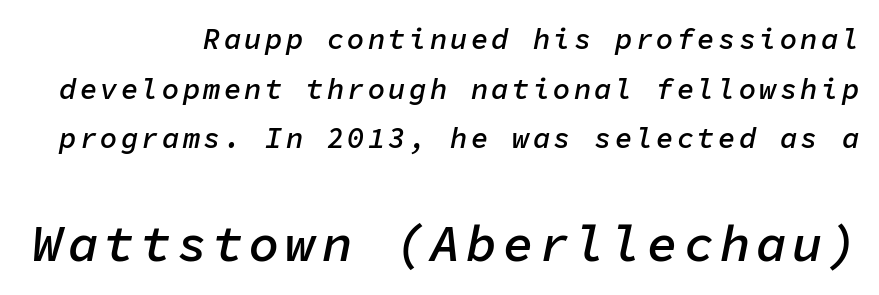
{"italic": "yes", "lean": "right", "slant_degrees": 11, "bold": "semi", "weight": "semibold", "width": "normal", "stroke_contrast": "low", "x_height": "medium", "monospaced": "yes", "underline": "no", "align": "right", "line_spacing_ratio": 1.71, "larger_block": "second", "size_ratio": 1.76, "glyph_px": 51}
